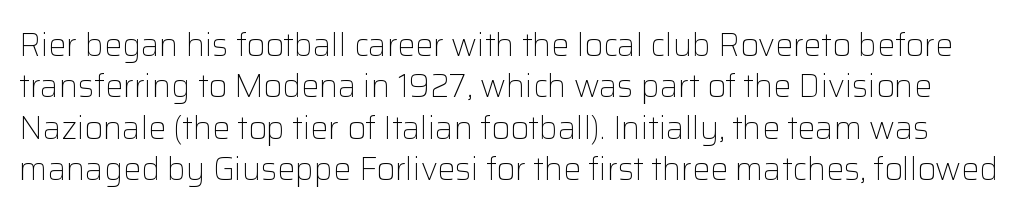
Q: Is the text bold? A: No.
Q: Is the text italic (slanted)? A: No, it is upright.
Q: Is the typeface a serif or a sans-serif typeface? A: Sans-serif.
Q: Is the text underlined? A: No.
Q: Is the spacing between letters normal or unusually wide? A: Normal.
Q: Is the spacing between lines tight, normal or loose? A: Normal.
Q: Width (condensed, normal, or wide)? A: Normal.
Q: Stroke contrast? A: Low.
Q: x-height? A: Medium.
Q: Monospaced? A: No.
